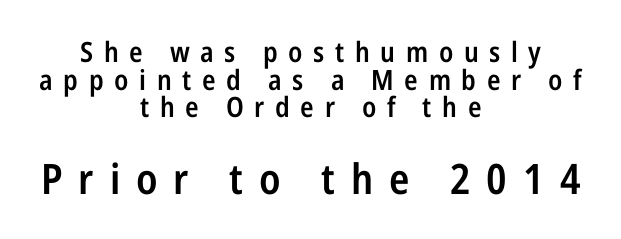
The image shows 42 px semibold, condensed sans-serif type, upright; set centered, tight line spacing (0.99x), unusually wide letter spacing (+0.38 em), not underlined; the second (bottom) block is 1.5x larger; low stroke contrast and a medium x-height.
